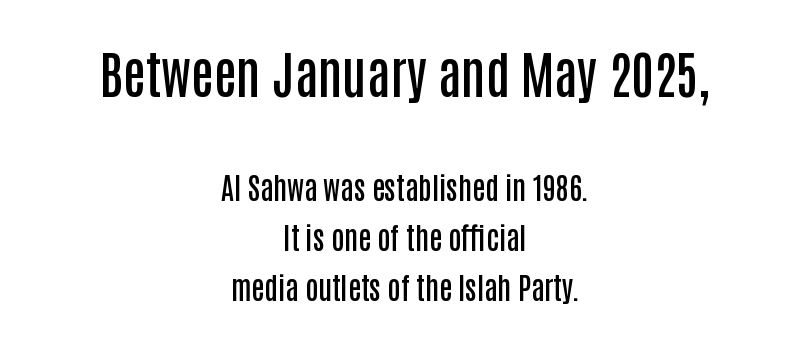
Q: Is the text bold? A: Semi-bold.
Q: Is the text italic (slanted)? A: No, it is upright.
Q: Is the typeface a serif or a sans-serif typeface? A: Sans-serif.
Q: Is the text underlined? A: No.
Q: How is the paragraph aligned? A: Centered.
Q: Is the spacing between letters normal or unusually wide? A: Normal.
Q: Which block of text is set in a larger size, the first (top) or the second (bottom)? A: The first (top) one.
Q: Width (condensed, normal, or wide)? A: Condensed.
Q: Stroke contrast? A: Low.
Q: x-height? A: Large.
Q: Monospaced? A: No.
